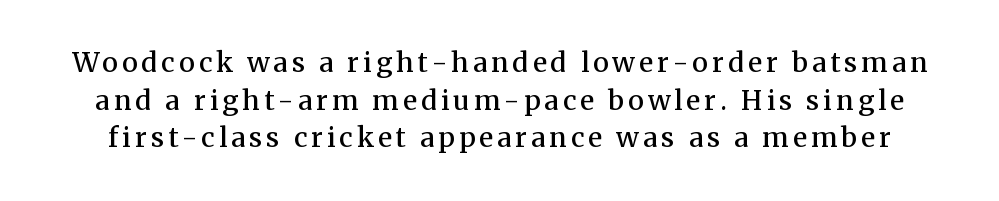
Nope, not italic — everything's standing straight. Interline gaps are of average width in this sample. The gap between lines stays unmarked. Students, this is semibold: more ink than regular, less than bold.
